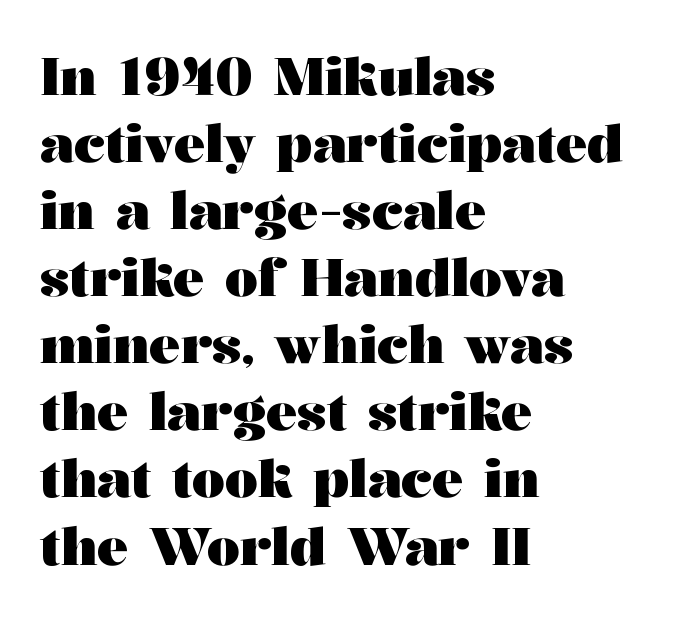
The image shows 52 px heavy, wide serif type, upright; set left-aligned, normal line spacing (1.29x), normal letter spacing, not underlined; medium stroke contrast and a medium x-height.
